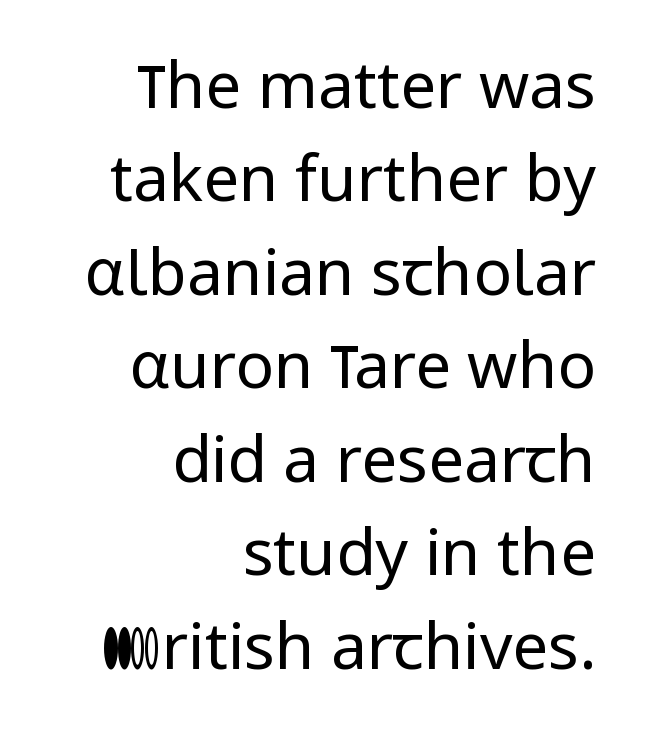
Counters stay open thanks to moderate or lighter strokes. Between one letter and the next there's only the usual sliver of space. Unmarked baselines from the first word to the last. Leading: standard.
